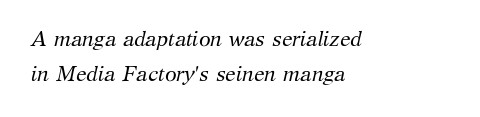
{"italic": "yes", "lean": "right", "slant_degrees": 12, "bold": "no", "underline": "no", "align": "left", "line_spacing": "normal", "line_spacing_ratio": 1.66, "letter_spacing": "normal", "letter_spacing_em": 0.0, "glyph_px": 21}
